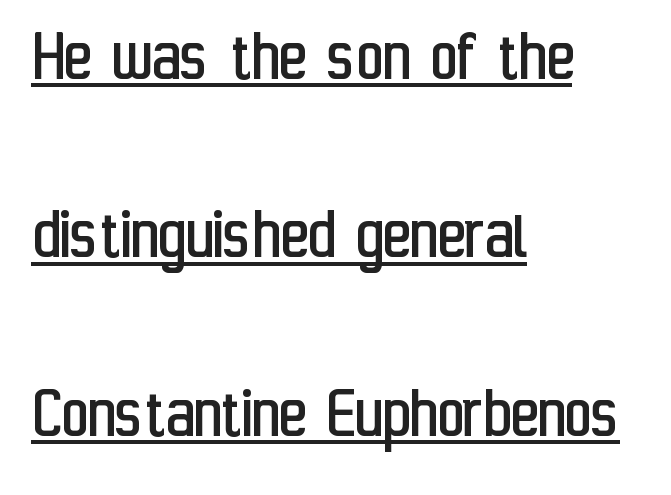
{"serif": "no", "italic": "no", "bold": "no", "weight": "regular", "width": "condensed", "stroke_contrast": "low", "x_height": "medium", "monospaced": "no", "underline": "yes", "align": "left", "line_spacing": "loose", "line_spacing_ratio": 2.38, "letter_spacing": "normal", "letter_spacing_em": 0.0, "glyph_px": 75}
